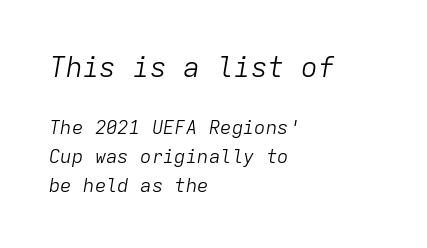
{"italic": "yes", "lean": "right", "slant_degrees": 9, "bold": "no", "weight": "light", "width": "normal", "stroke_contrast": "low", "x_height": "medium", "monospaced": "yes", "underline": "no", "align": "left", "line_spacing": "normal", "line_spacing_ratio": 1.54, "letter_spacing": "normal", "letter_spacing_em": 0.0, "larger_block": "first", "size_ratio": 1.47, "glyph_px": 28}
